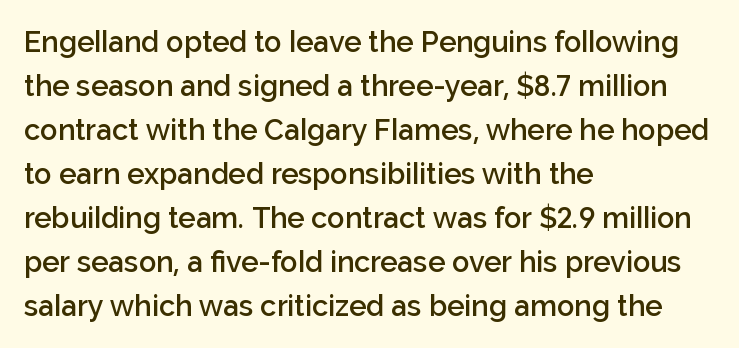
{"serif": "no", "italic": "no", "bold": "semi", "weight": "semibold", "width": "normal", "stroke_contrast": "low", "x_height": "medium", "monospaced": "no", "underline": "no", "align": "left", "line_spacing": "normal", "line_spacing_ratio": 1.52, "letter_spacing": "normal", "letter_spacing_em": 0.0, "glyph_px": 29}
